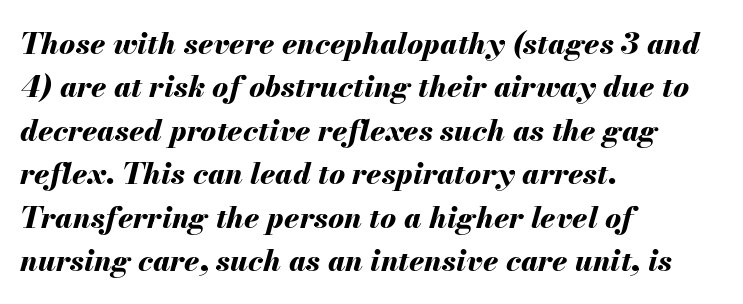
Q: Is the text bold? A: Yes.
Q: Is the text italic (slanted)? A: Yes, it leans right by about 13 degrees.
Q: Is the text underlined? A: No.
Q: How is the paragraph aligned? A: Left-aligned.
Q: Is the spacing between letters normal or unusually wide? A: Normal.
Q: Is the spacing between lines tight, normal or loose? A: Normal.
Q: Width (condensed, normal, or wide)? A: Normal.
Q: Stroke contrast? A: Medium.
Q: x-height? A: Small.
Q: Monospaced? A: No.
